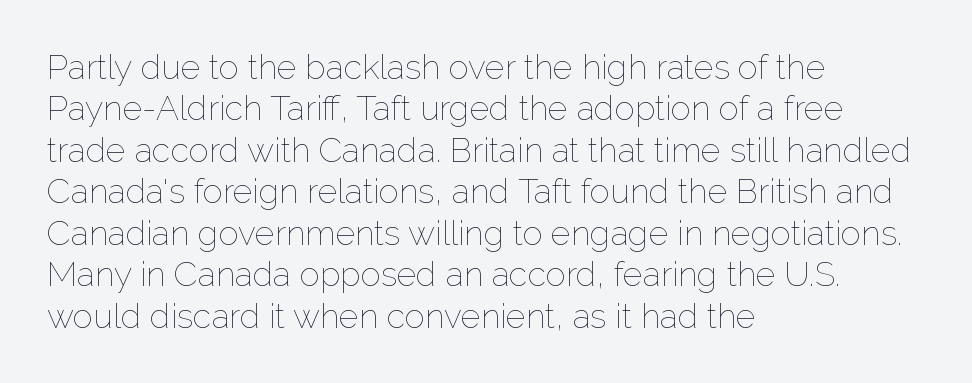
Q: Is the text bold? A: No.
Q: Is the text italic (slanted)? A: No, it is upright.
Q: Is the text underlined? A: No.
Q: How is the paragraph aligned? A: Left-aligned.
Q: Is the spacing between letters normal or unusually wide? A: Normal.
Q: Width (condensed, normal, or wide)? A: Normal.
Q: Stroke contrast? A: Low.
Q: x-height? A: Medium.
Q: Monospaced? A: No.
